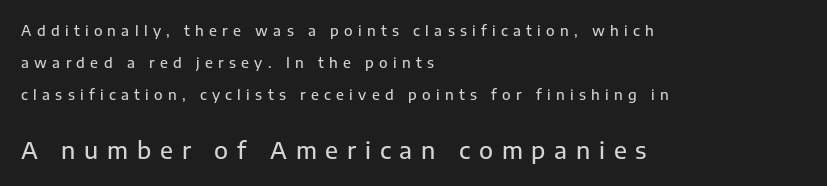
{"italic": "no", "underline": "no", "align": "left", "line_spacing": "loose", "line_spacing_ratio": 2.27, "letter_spacing": "wide", "letter_spacing_em": 0.38, "larger_block": "second", "size_ratio": 1.64, "glyph_px": 23}
